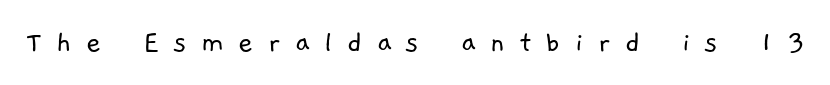
Q: Is the text bold? A: No.
Q: Is the typeface a serif or a sans-serif typeface? A: Sans-serif.
Q: Is the text underlined? A: No.
Q: Is the spacing between letters normal or unusually wide? A: Unusually wide.
Q: Width (condensed, normal, or wide)? A: Normal.
Q: Stroke contrast? A: Low.
Q: x-height? A: Medium.
Q: Monospaced? A: No.
